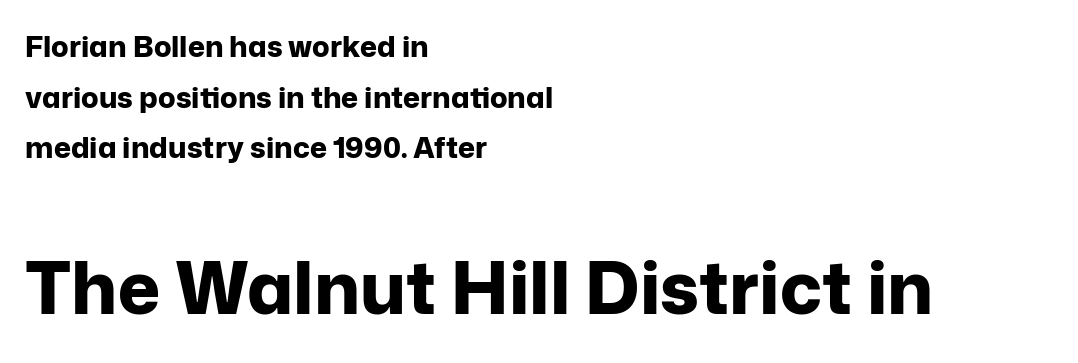
{"serif": "no", "italic": "no", "bold": "yes", "weight": "bold", "width": "normal", "stroke_contrast": "low", "x_height": "medium", "monospaced": "no", "underline": "no", "align": "left", "line_spacing_ratio": 1.75, "letter_spacing": "normal", "letter_spacing_em": 0.0, "larger_block": "second", "size_ratio": 2.48, "glyph_px": 72}
